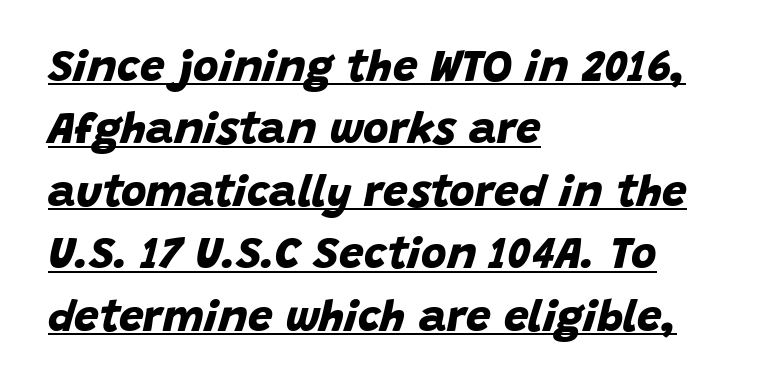
{"serif": "no", "bold": "yes", "weight": "bold", "width": "normal", "stroke_contrast": "low", "x_height": "large", "monospaced": "no", "underline": "yes", "align": "left", "line_spacing": "normal", "line_spacing_ratio": 1.42, "letter_spacing": "normal", "letter_spacing_em": 0.0, "glyph_px": 44}
